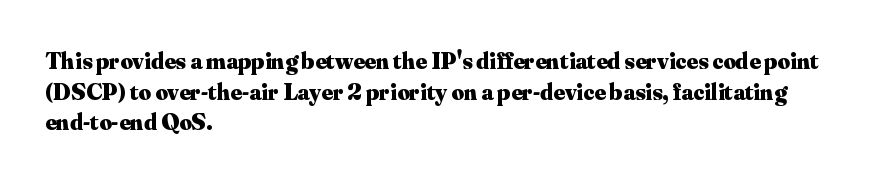
Summary of weight: heavy, a full bold. Tracking value appears to be zero — textbook default spacing. No italicization has been applied; the sample stays upright. The words here are not underlined. A normal amount of white space separates one row of letters from the next.
